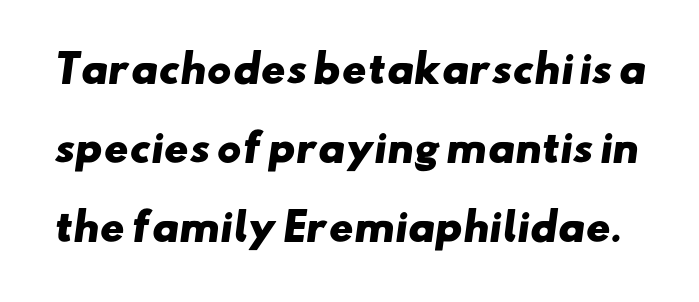
The image shows 37 px heavy, wide sans-serif type; set loose line spacing (2.13x), normal letter spacing, not underlined; low stroke contrast and a small x-height.
